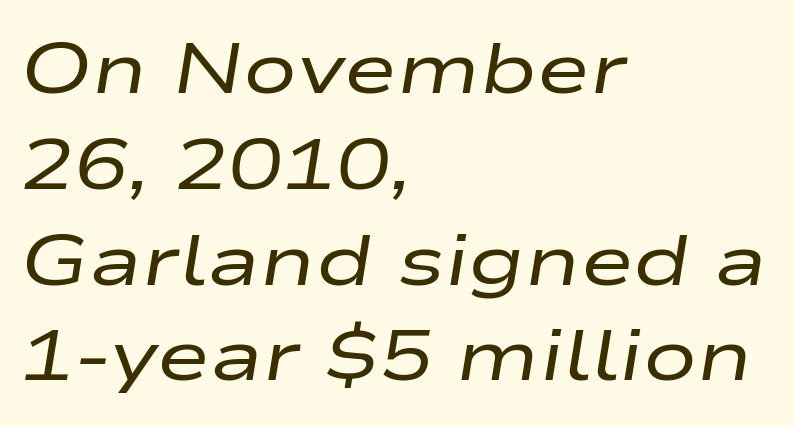
Q: Is the text bold? A: No.
Q: Is the text italic (slanted)? A: Yes, it leans right by about 9 degrees.
Q: Is the text underlined? A: No.
Q: How is the paragraph aligned? A: Left-aligned.
Q: Is the spacing between letters normal or unusually wide? A: Normal.
Q: Is the spacing between lines tight, normal or loose? A: Normal.
Q: Width (condensed, normal, or wide)? A: Wide.
Q: Stroke contrast? A: Low.
Q: x-height? A: Medium.
Q: Monospaced? A: No.
